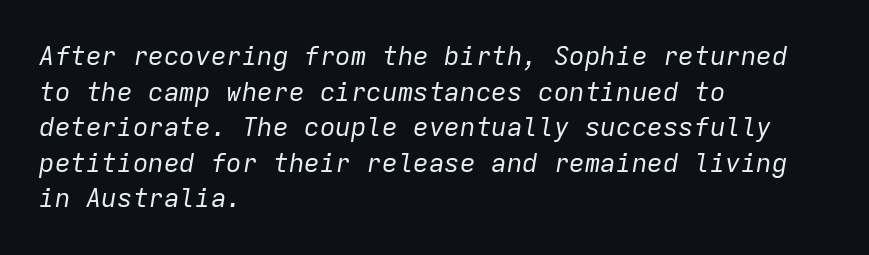
{"italic": "yes", "lean": "right", "slant_degrees": 9, "bold": "no", "underline": "no", "align": "left", "line_spacing": "normal", "line_spacing_ratio": 1.37, "letter_spacing": "normal", "letter_spacing_em": 0.0, "glyph_px": 26}
